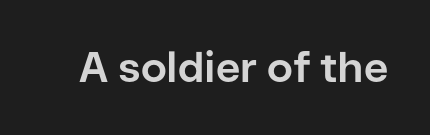
{"serif": "no", "italic": "no", "bold": "yes", "weight": "bold", "width": "normal", "stroke_contrast": "low", "x_height": "medium", "monospaced": "no", "underline": "no", "letter_spacing": "normal", "letter_spacing_em": 0.0, "glyph_px": 42}
